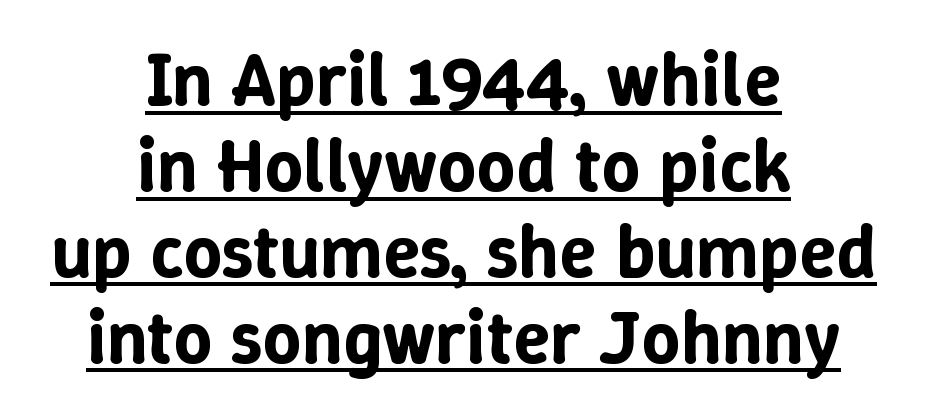
Q: Is the text italic (slanted)? A: No, it is upright.
Q: Is the text underlined? A: Yes.
Q: How is the paragraph aligned? A: Centered.
Q: Is the spacing between letters normal or unusually wide? A: Normal.
Q: Is the spacing between lines tight, normal or loose? A: Tight.
Q: Width (condensed, normal, or wide)? A: Normal.
Q: Stroke contrast? A: Low.
Q: x-height? A: Medium.
Q: Monospaced? A: No.
